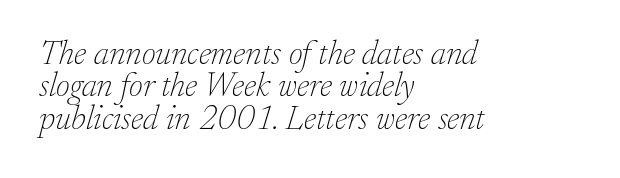
{"serif": "yes", "italic": "yes", "lean": "right", "slant_degrees": 17, "bold": "no", "weight": "thin", "width": "normal", "stroke_contrast": "low", "x_height": "small", "monospaced": "no", "underline": "no", "align": "left", "line_spacing": "tight", "line_spacing_ratio": 0.95, "letter_spacing": "normal", "letter_spacing_em": 0.0, "glyph_px": 34}
